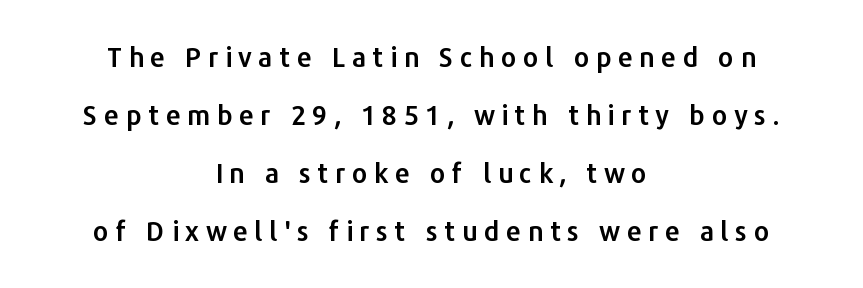
Substantial extra tracking has been applied to these lines. The letters stand straight up with perfectly vertical stems. Vertical spacing — loose. Descenders are the only things crossing below the line.
